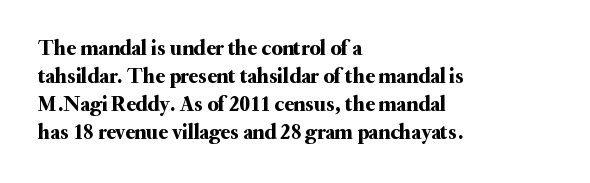
In terms of leading, this rendering sits right in the middle. Do the letters lean? They stand straight. These lines stack with their left ends in a neat column. The zone under the glyphs is completely vacant. The letters sit at their default tracking, neither squeezed nor spread.
